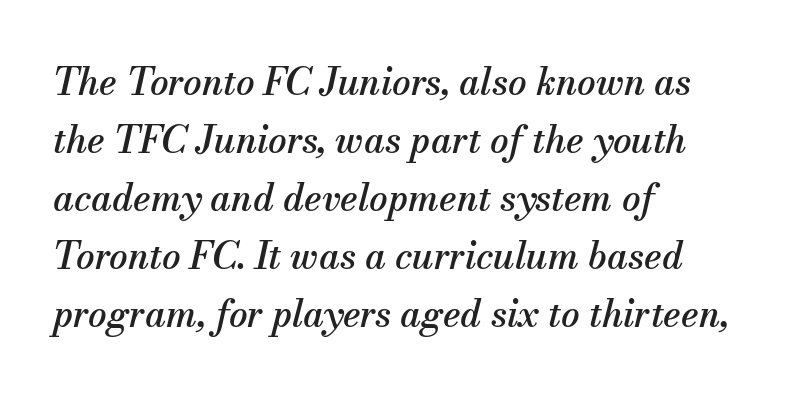
The foot of each line stays bare and open. Here the designer chose a conventional face with non-uniform glyph widths. These lines are set flush left with a ragged right edge. Classification — serif. Slanted lettering throughout. Regarding leading, the lines here are spaced in the standard way.
